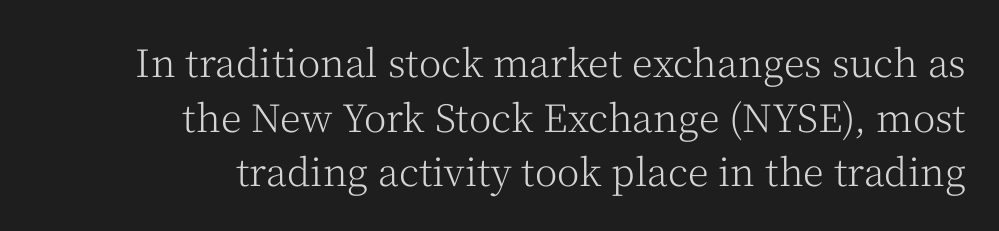
Counters stay open thanks to moderate or lighter strokes. The rendering anchors every line to the right-hand side. The lines sit at an ordinary, default distance from one another. The designer went with a serif here, giving each stem small feet. This sample has the flowing, uneven cadence of proportional lettering.
